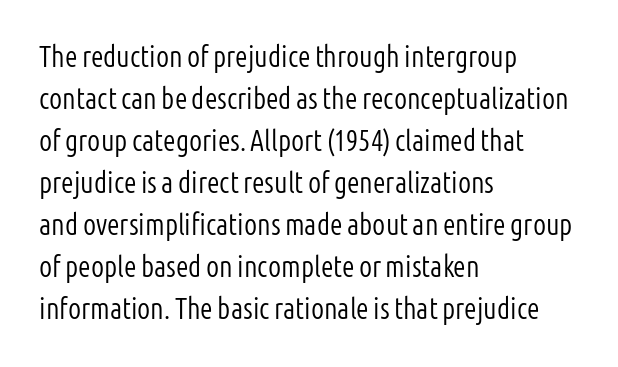
The image shows 29 px light, condensed sans-serif type, upright; set left-aligned, normal line spacing (1.45x), normal letter spacing, not underlined; low stroke contrast and a medium x-height.
